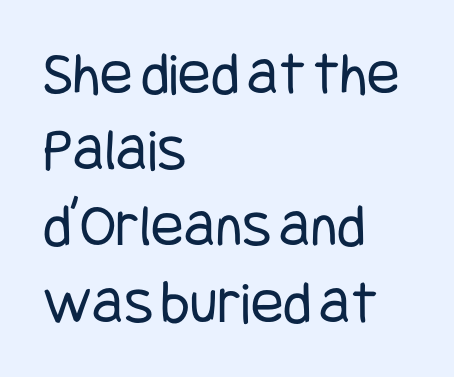
Stem width sits at or under what a default text font uses. Leading matches the norm, producing a regular column. The specimen reads as upright at a glance. Does the type have serifs? No, each stem ends abruptly. Observe the ordinary spacing: letters are neighbours, not strangers.
